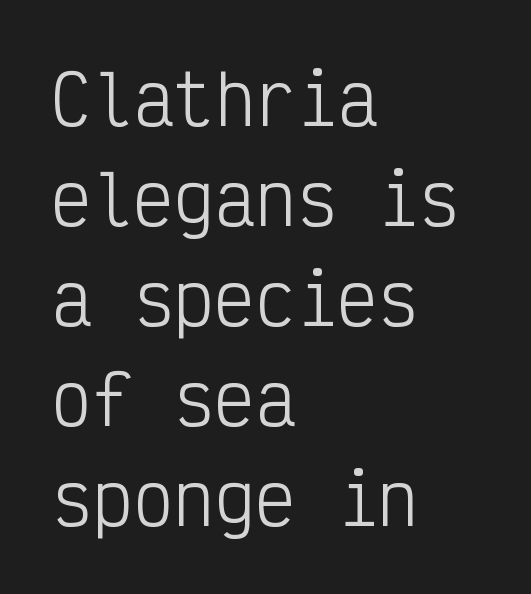
The image shows 68 px light, condensed sans-serif type, upright, monospaced; set left-aligned, normal line spacing (1.47x), normal letter spacing, not underlined; low stroke contrast and a medium x-height.
